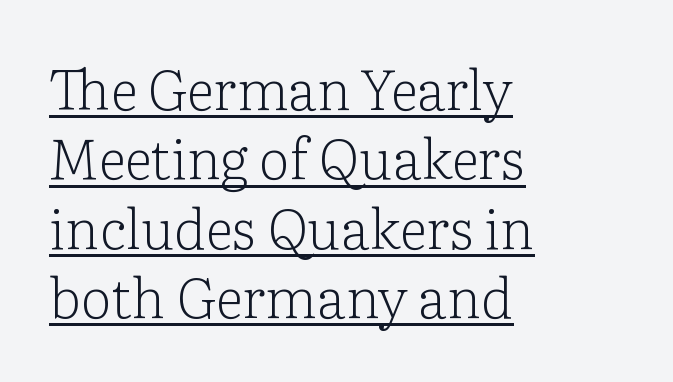
Style check: upright. These characters rest on top of a visible drawn line. Regarding leading, the lines here are spaced in the standard way. Default kerning and tracking; the words read as compact shapes. Serifs: yes, visible at the terminals of the letterforms. These lines are rendered in a variable-pitch font.
